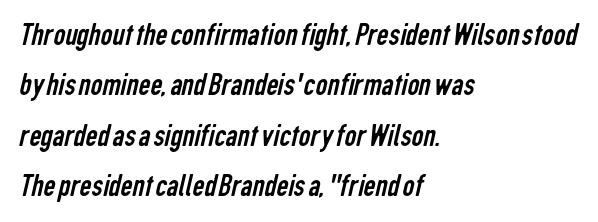
{"serif": "no", "bold": "no", "weight": "regular", "width": "condensed", "stroke_contrast": "low", "x_height": "medium", "monospaced": "no", "underline": "no", "align": "left", "line_spacing": "normal", "line_spacing_ratio": 1.53, "letter_spacing": "normal", "letter_spacing_em": 0.0, "glyph_px": 33}
